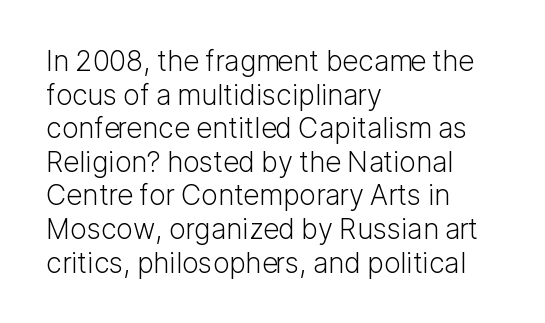
Q: Is the text bold? A: No.
Q: Is the text italic (slanted)? A: No, it is upright.
Q: Is the typeface a serif or a sans-serif typeface? A: Sans-serif.
Q: Is the text underlined? A: No.
Q: How is the paragraph aligned? A: Left-aligned.
Q: Is the spacing between letters normal or unusually wide? A: Normal.
Q: Width (condensed, normal, or wide)? A: Normal.
Q: Stroke contrast? A: Low.
Q: x-height? A: Medium.
Q: Monospaced? A: No.
